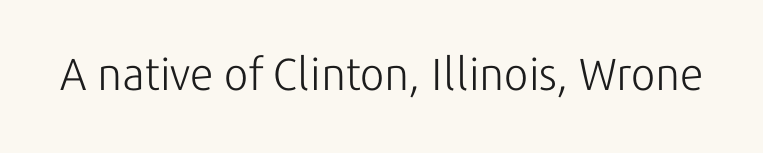
Q: Is the text bold? A: No.
Q: Is the text italic (slanted)? A: No, it is upright.
Q: Is the typeface a serif or a sans-serif typeface? A: Sans-serif.
Q: Is the text underlined? A: No.
Q: Is the spacing between letters normal or unusually wide? A: Normal.
Q: Width (condensed, normal, or wide)? A: Normal.
Q: Stroke contrast? A: Low.
Q: x-height? A: Medium.
Q: Monospaced? A: No.
